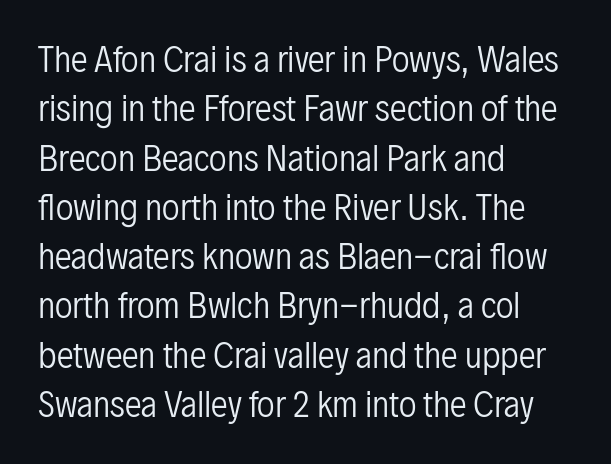
The image shows 34 px regular-weight, condensed sans-serif type, upright; set left-aligned, normal line spacing (1.45x), normal letter spacing, not underlined; low stroke contrast and a medium x-height.
